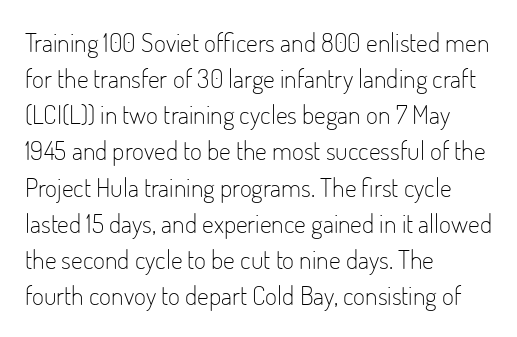
{"italic": "no", "bold": "no", "underline": "no", "align": "left", "line_spacing": "normal", "line_spacing_ratio": 1.39, "letter_spacing": "normal", "letter_spacing_em": 0.0, "glyph_px": 26}
